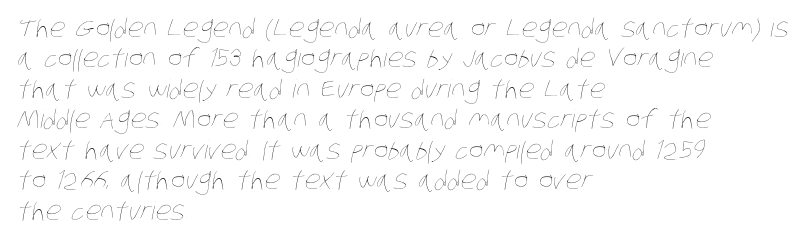
Q: Is the text bold? A: No.
Q: Is the text underlined? A: No.
Q: How is the paragraph aligned? A: Left-aligned.
Q: Is the spacing between letters normal or unusually wide? A: Normal.
